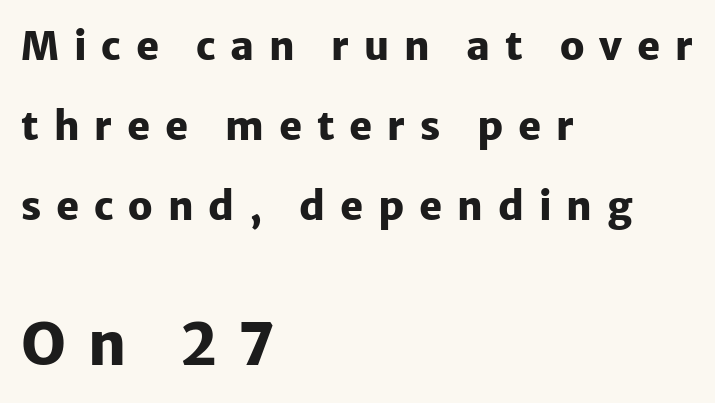
{"serif": "no", "italic": "no", "bold": "yes", "weight": "heavy", "width": "normal", "stroke_contrast": "low", "x_height": "medium", "monospaced": "no", "underline": "no", "align": "left", "line_spacing": "loose", "line_spacing_ratio": 2.05, "letter_spacing": "wide", "letter_spacing_em": 0.38, "larger_block": "second", "size_ratio": 1.49, "glyph_px": 58}
